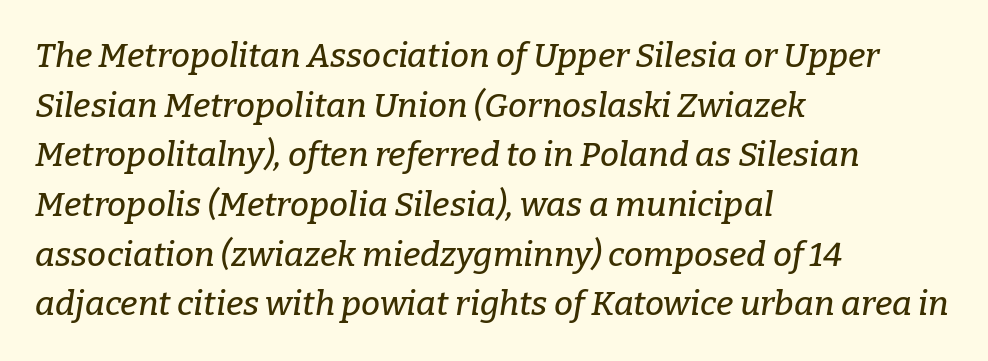
The image shows 34 px serif type, italic (leaning right); set left-aligned, normal line spacing (1.46x), normal letter spacing, not underlined; low stroke contrast and a medium x-height.
